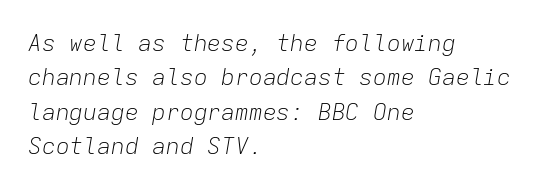
Q: Is the text bold? A: No.
Q: Is the text italic (slanted)? A: Yes, it leans right by about 9 degrees.
Q: Is the text underlined? A: No.
Q: How is the paragraph aligned? A: Left-aligned.
Q: Is the spacing between letters normal or unusually wide? A: Normal.
Q: Is the spacing between lines tight, normal or loose? A: Normal.
